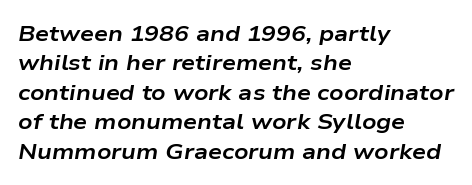
Q: Is the text bold? A: Yes.
Q: Is the text italic (slanted)? A: Yes, it leans right by about 9 degrees.
Q: Is the text underlined? A: No.
Q: How is the paragraph aligned? A: Left-aligned.
Q: Is the spacing between letters normal or unusually wide? A: Normal.
Q: Is the spacing between lines tight, normal or loose? A: Normal.
